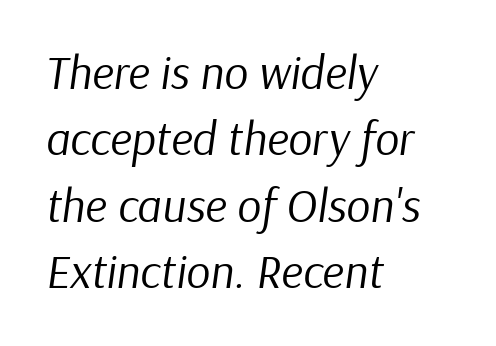
Q: Is the text bold? A: No.
Q: Is the text italic (slanted)? A: Yes, it leans right by about 9 degrees.
Q: Is the text underlined? A: No.
Q: How is the paragraph aligned? A: Left-aligned.
Q: Is the spacing between letters normal or unusually wide? A: Normal.
Q: Is the spacing between lines tight, normal or loose? A: Normal.
Q: Width (condensed, normal, or wide)? A: Normal.
Q: Stroke contrast? A: Low.
Q: x-height? A: Medium.
Q: Monospaced? A: No.
